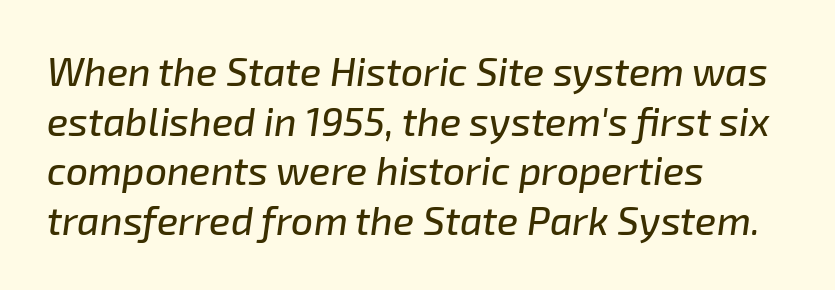
The image shows 39 px text type, italic (leaning right); set left-aligned, normal line spacing (1.27x), normal letter spacing, not underlined; low stroke contrast and a medium x-height.
